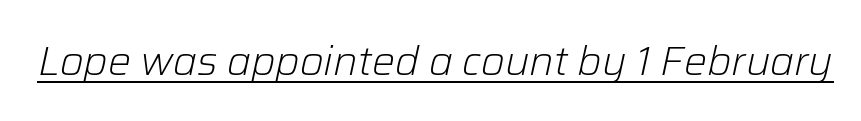
{"italic": "yes", "lean": "right", "slant_degrees": 12, "bold": "no", "weight": "light", "width": "normal", "stroke_contrast": "low", "x_height": "medium", "monospaced": "no", "underline": "yes", "letter_spacing": "normal", "letter_spacing_em": 0.0, "glyph_px": 41}
